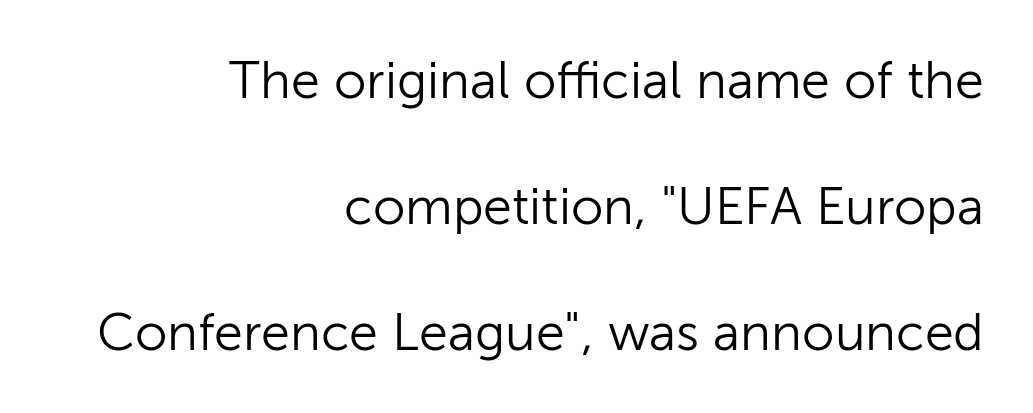
{"serif": "no", "italic": "no", "bold": "no", "weight": "light", "width": "normal", "stroke_contrast": "low", "x_height": "medium", "monospaced": "no", "underline": "no", "align": "right", "line_spacing": "loose", "line_spacing_ratio": 2.42, "letter_spacing": "normal", "letter_spacing_em": 0.0, "glyph_px": 52}
